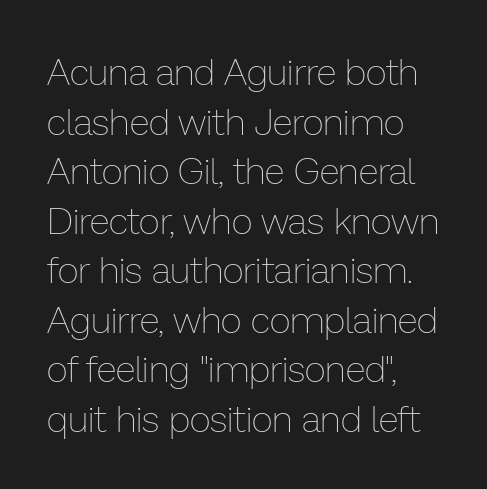
{"italic": "no", "bold": "no", "weight": "thin", "width": "normal", "stroke_contrast": "low", "x_height": "medium", "monospaced": "no", "underline": "no", "align": "left", "line_spacing": "normal", "line_spacing_ratio": 1.34, "letter_spacing": "normal", "letter_spacing_em": 0.0, "glyph_px": 37}
